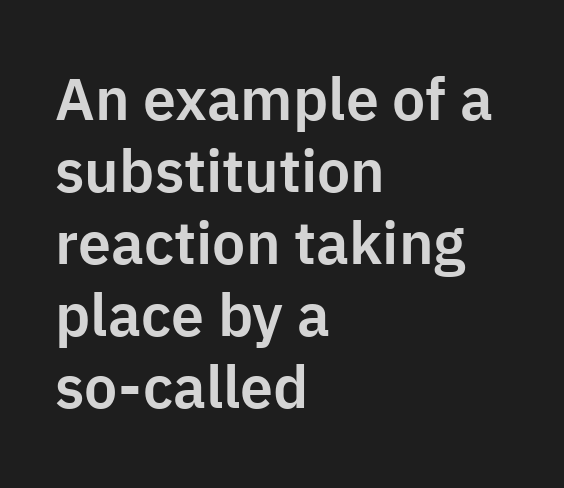
{"serif": "no", "italic": "no", "width": "normal", "stroke_contrast": "low", "x_height": "medium", "monospaced": "no", "underline": "no", "align": "left", "line_spacing_ratio": 1.22, "letter_spacing": "normal", "letter_spacing_em": 0.0, "glyph_px": 59}
